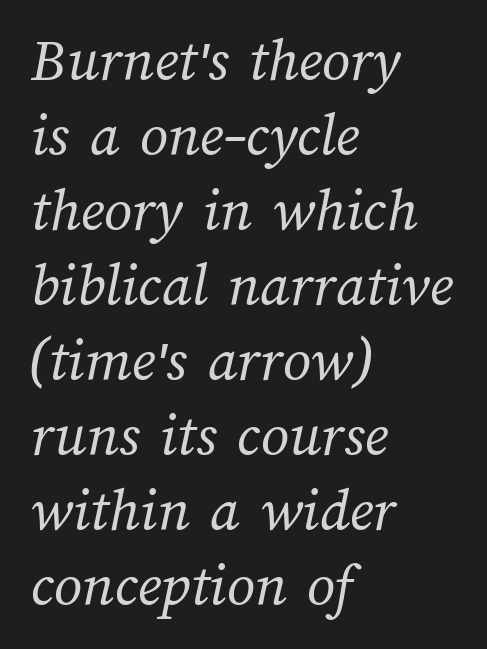
This sample has the flowing, uneven cadence of proportional lettering. The text block is weighted toward the left margin, trailing off unevenly rightward. The letterforms sit shoulder to shoulder at normal distance. This reads as an unemphasized weight, regular at the heaviest.
